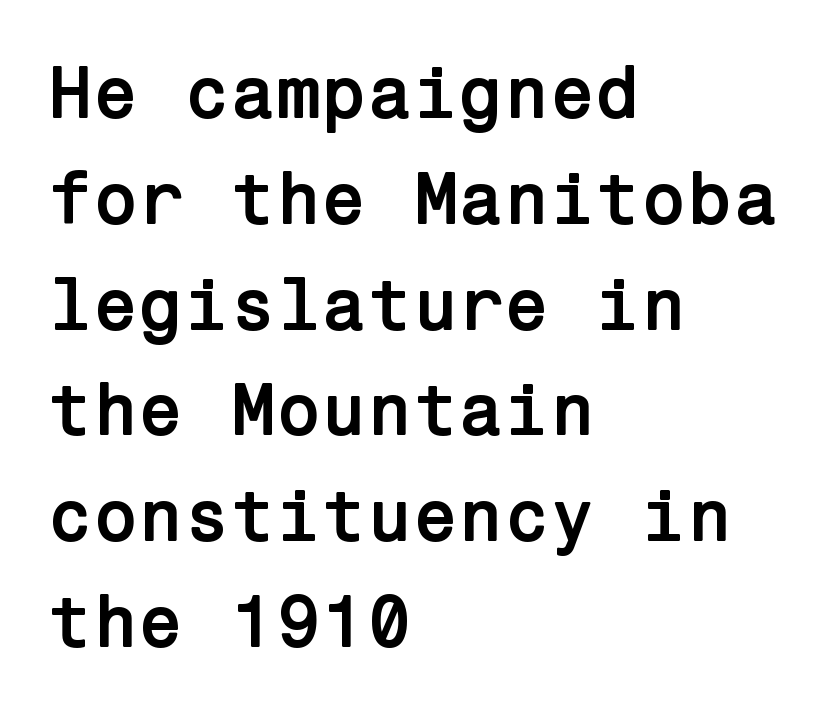
Q: Is the text bold? A: Yes.
Q: Is the text italic (slanted)? A: No, it is upright.
Q: Is the typeface a serif or a sans-serif typeface? A: Sans-serif.
Q: Is the text underlined? A: No.
Q: How is the paragraph aligned? A: Left-aligned.
Q: Is the spacing between letters normal or unusually wide? A: Normal.
Q: Is the spacing between lines tight, normal or loose? A: Normal.
Q: Width (condensed, normal, or wide)? A: Normal.
Q: Stroke contrast? A: Low.
Q: x-height? A: Medium.
